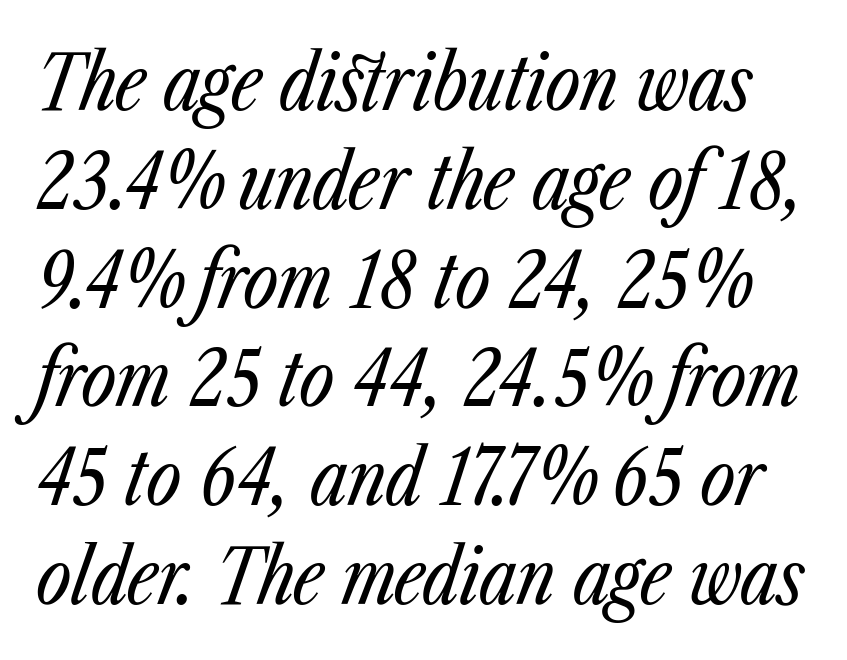
The passage shown has conventional tracking throughout. No chunkiness to these letters — they're not bold. Anything drawn beneath the words? Only blank space. Style check: oblique. A typesetter would call this leading conventional body-copy spacing. This sample has the flowing, uneven cadence of proportional lettering.
